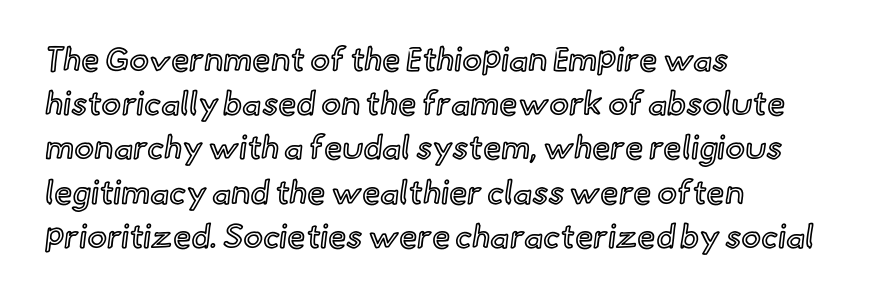
{"width": "normal", "x_height": "small", "monospaced": "no", "underline": "no", "align": "left", "line_spacing": "normal", "line_spacing_ratio": 1.34, "letter_spacing": "normal", "letter_spacing_em": 0.0, "glyph_px": 33}
